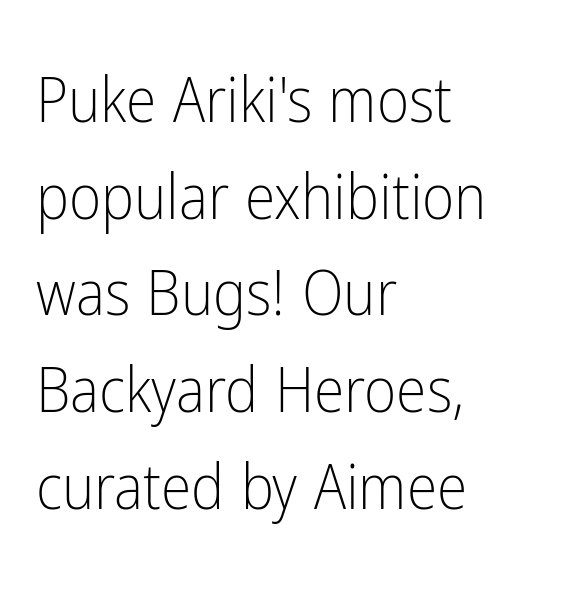
Do the characters align in a grid? No, the font is proportional. The designer left line spacing at the default. Look at the bottom of the vertical strokes: they stop flat, with no serifs. Every character sits straight up, as roman type does. The rendering keeps characters at their native spacing.
